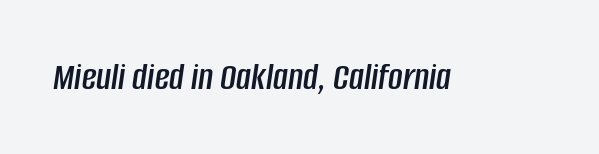
The image shows 40 px condensed type, italic (leaning right); set normal letter spacing, not underlined; low stroke contrast and a large x-height.
